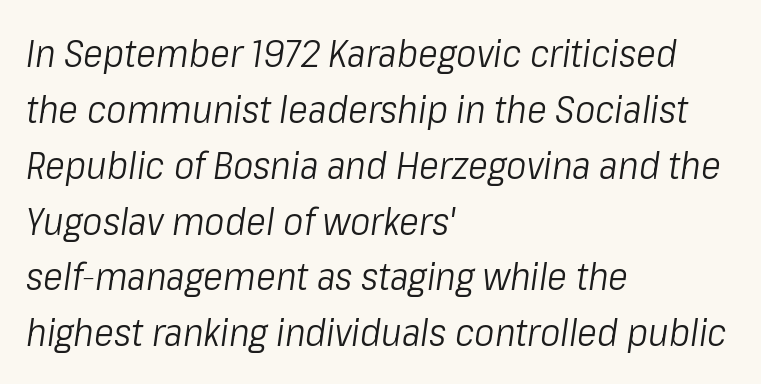
The image shows 38 px light, condensed type, italic (leaning right); set left-aligned, normal line spacing (1.47x), normal letter spacing, not underlined; low stroke contrast and a medium x-height.
